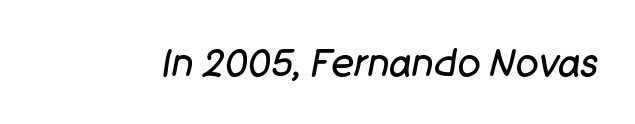
Each word holds together tightly as a unit, with standard inter-letter gaps. The string is rendered with underlining switched off. If you drew a line through each stem, it would be angled. Heaviness? Minimal to ordinary, like unemphasized prose.
